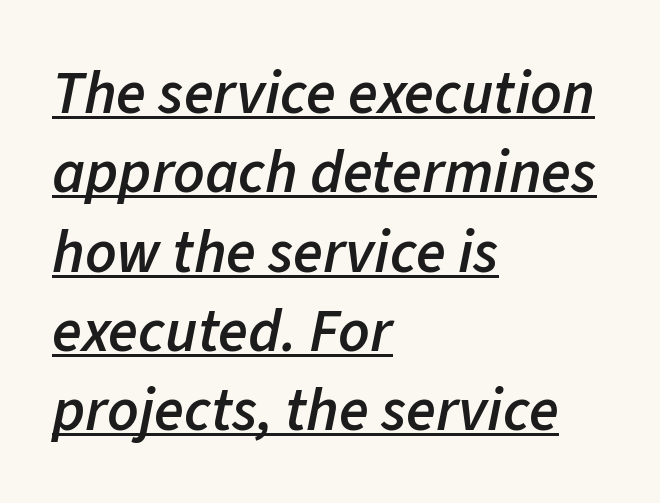
Q: Is the text bold? A: Semi-bold.
Q: Is the text italic (slanted)? A: Yes, it leans right by about 11 degrees.
Q: Is the text underlined? A: Yes.
Q: How is the paragraph aligned? A: Left-aligned.
Q: Is the spacing between letters normal or unusually wide? A: Normal.
Q: Is the spacing between lines tight, normal or loose? A: Normal.
Q: Width (condensed, normal, or wide)? A: Normal.
Q: Stroke contrast? A: Low.
Q: x-height? A: Medium.
Q: Monospaced? A: No.
